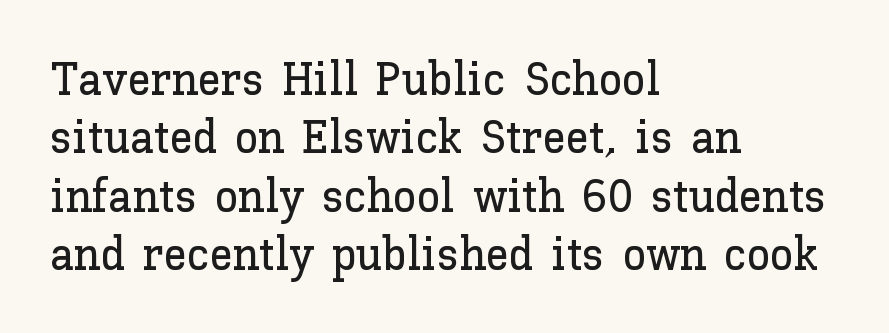
The image shows 47 px text type, upright; set left-aligned, line spacing 1.24x, normal letter spacing, not underlined; low stroke contrast and a medium x-height.
